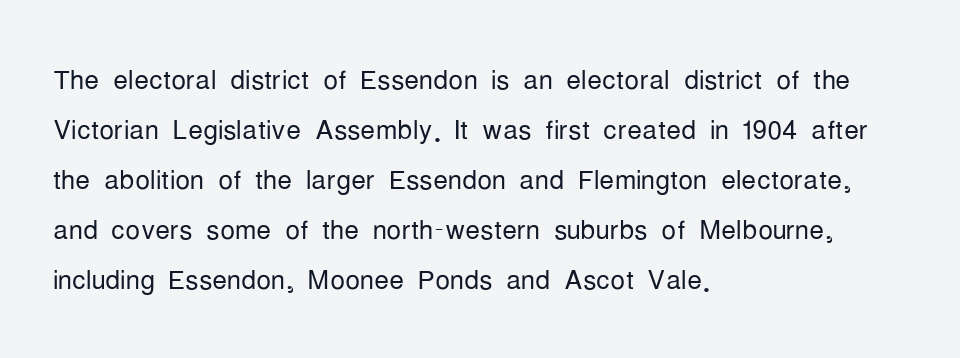
This block has exactly the height ordinary leading produces. The glyphs in this specimen are sans serif. Anything drawn beneath the words? Only blank space. No chunkiness to these letters — they're not bold. The typesetter chose a ragged-right arrangement here.
